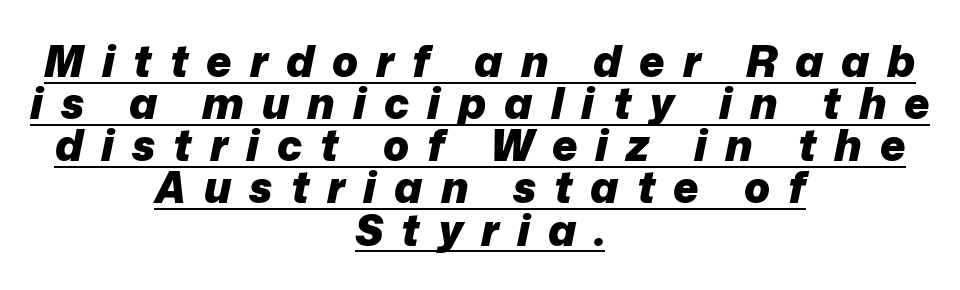
{"italic": "yes", "lean": "right", "slant_degrees": 12, "bold": "yes", "weight": "heavy", "width": "normal", "stroke_contrast": "low", "x_height": "medium", "monospaced": "no", "underline": "yes", "align": "center", "line_spacing": "tight", "line_spacing_ratio": 0.98, "letter_spacing": "wide", "letter_spacing_em": 0.42, "glyph_px": 43}
